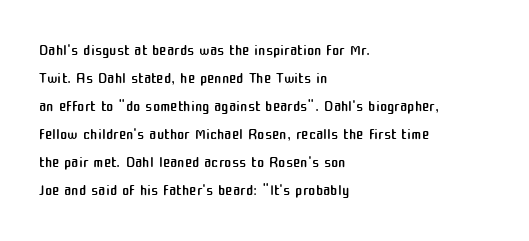
{"italic": "no", "bold": "no", "underline": "no", "align": "left", "line_spacing": "normal", "line_spacing_ratio": 1.27, "letter_spacing": "normal", "letter_spacing_em": 0.0, "glyph_px": 22}
